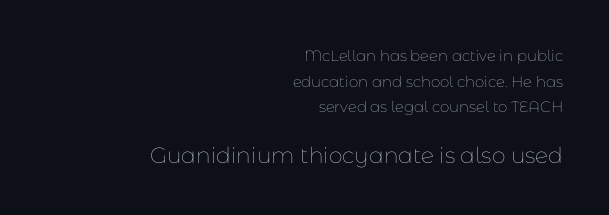
The gap between lines stays unmarked. The emphasis by scale lands on block number two, below. The characters are drawn with everyday or finer stroke widths. Posture: straight, roman, zero tilt. Spacing between characters is what you'd get straight out of the box.
